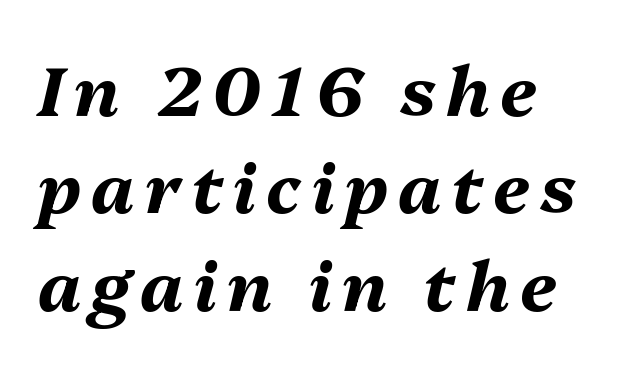
I'd describe the lettering as bold — thick and assertive. The face used here is proportionally spaced, like ordinary book or web type. In terms of leading, this rendering sits right in the middle. The typography opts for an oblique posture over an upright one.
